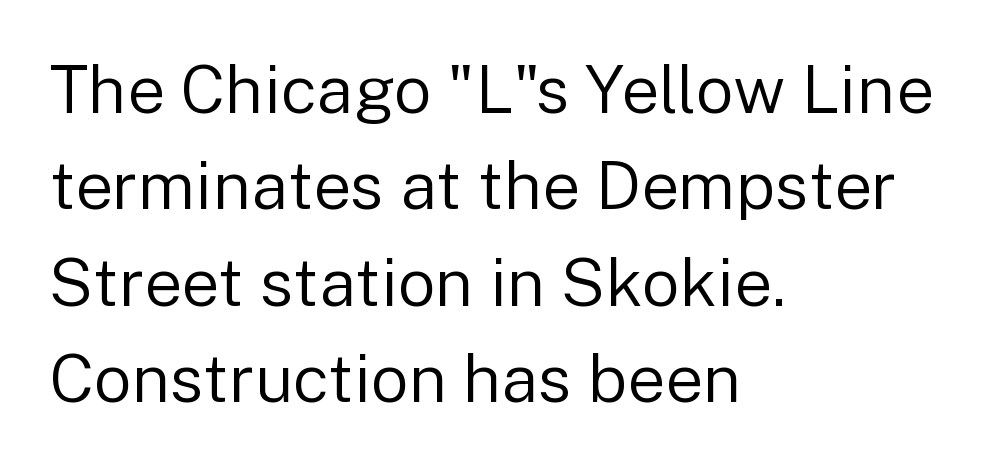
Character widths vary here, with narrow letters taking less room than wide ones. Letter spacing: default. Notice how descenders clear the ascenders below comfortably — that's standard leading. This sample is left-justified, so line endings fall wherever the words run out. The strokes carry an ordinary text weight at most.
